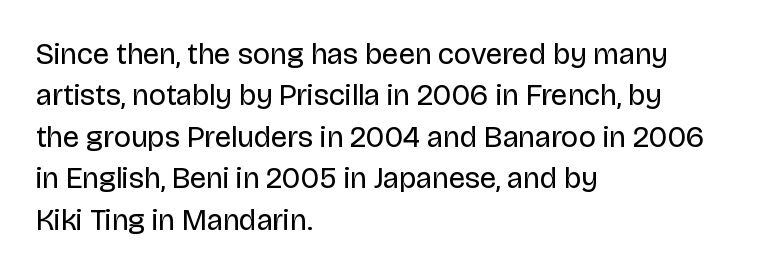
This is the regular roman posture of the typeface. This sample has the flowing, uneven cadence of proportional lettering. A typesetter would call this leading conventional body-copy spacing. One-word summary of the alignment: left. You can tell from the bare stems that sans-serif type was used.
